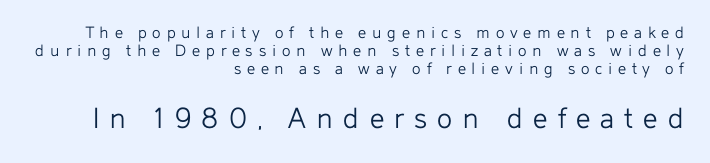
The image shows 32 px light sans-serif type, upright; set right-aligned, tight line spacing (1.01x), unusually wide letter spacing (+0.32 em), not underlined; the second (bottom) block is 1.78x larger; low stroke contrast and a medium x-height.
